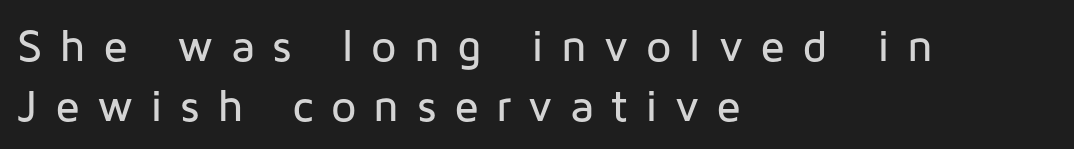
Q: Is the text italic (slanted)? A: No, it is upright.
Q: Is the typeface a serif or a sans-serif typeface? A: Sans-serif.
Q: Is the text underlined? A: No.
Q: How is the paragraph aligned? A: Left-aligned.
Q: Is the spacing between letters normal or unusually wide? A: Unusually wide.
Q: Is the spacing between lines tight, normal or loose? A: Normal.
Q: Width (condensed, normal, or wide)? A: Normal.
Q: Stroke contrast? A: Low.
Q: x-height? A: Medium.
Q: Monospaced? A: No.
